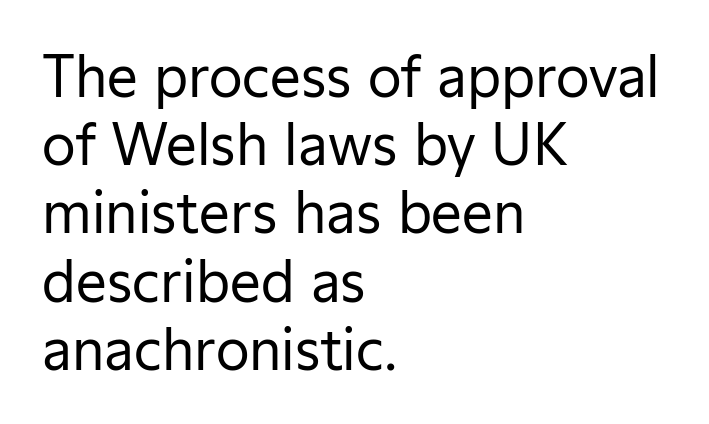
{"serif": "no", "italic": "no", "bold": "no", "weight": "regular", "width": "normal", "stroke_contrast": "low", "x_height": "medium", "monospaced": "no", "underline": "no", "align": "left", "line_spacing_ratio": 1.24, "letter_spacing": "normal", "letter_spacing_em": 0.0, "glyph_px": 55}
